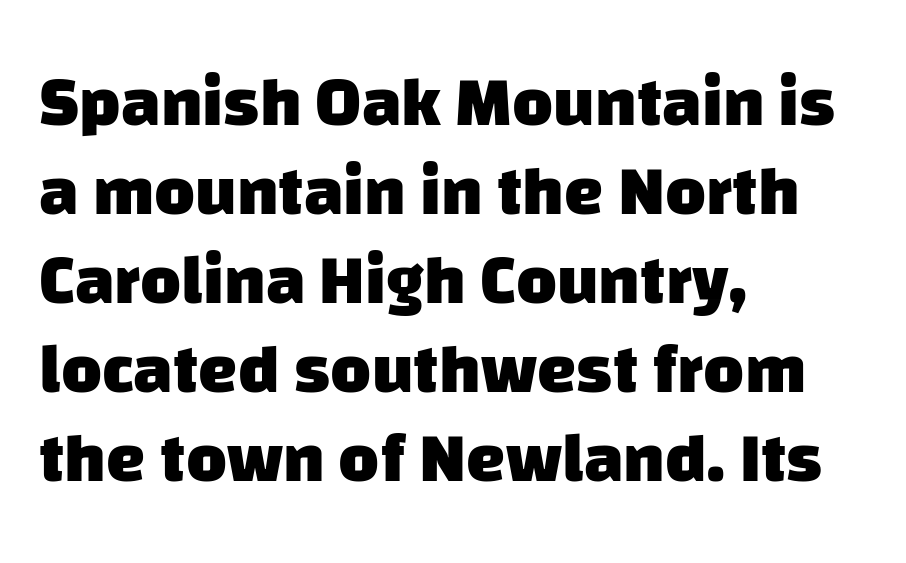
Q: Is the text bold? A: Yes.
Q: Is the typeface a serif or a sans-serif typeface? A: Sans-serif.
Q: Is the text underlined? A: No.
Q: How is the paragraph aligned? A: Left-aligned.
Q: Is the spacing between letters normal or unusually wide? A: Normal.
Q: Is the spacing between lines tight, normal or loose? A: Normal.
Q: Width (condensed, normal, or wide)? A: Normal.
Q: Stroke contrast? A: Low.
Q: x-height? A: Large.
Q: Monospaced? A: No.
